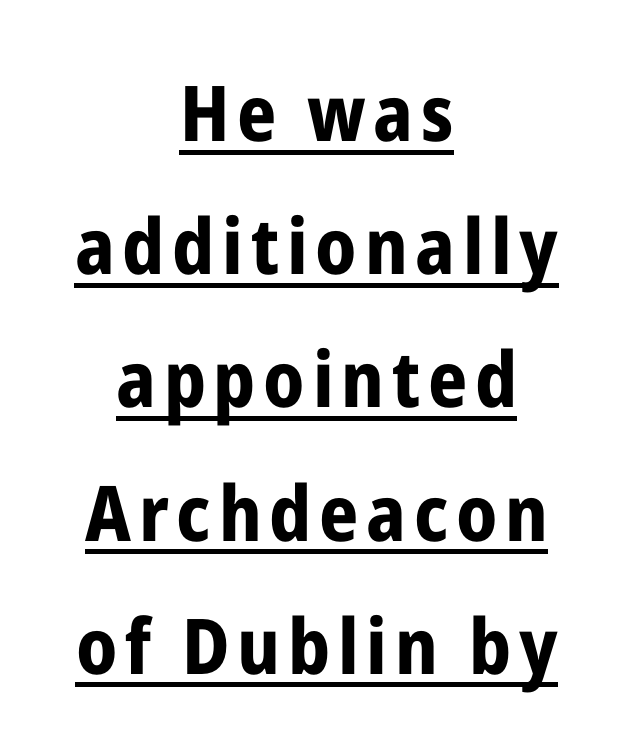
{"serif": "no", "italic": "no", "bold": "yes", "weight": "bold", "width": "condensed", "stroke_contrast": "low", "x_height": "medium", "monospaced": "no", "underline": "yes", "align": "center", "line_spacing_ratio": 1.73, "glyph_px": 77}
